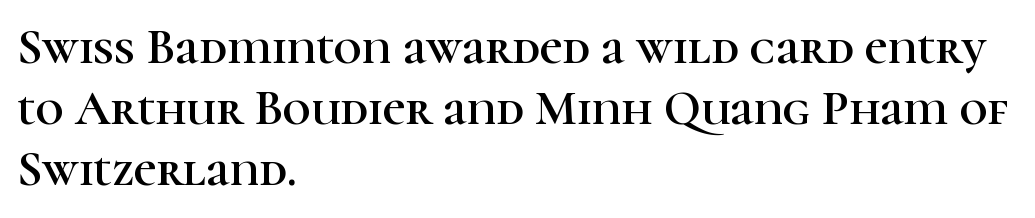
Q: Is the text italic (slanted)? A: No, it is upright.
Q: Is the typeface a serif or a sans-serif typeface? A: Serif.
Q: Is the text underlined? A: No.
Q: How is the paragraph aligned? A: Left-aligned.
Q: Is the spacing between letters normal or unusually wide? A: Normal.
Q: Is the spacing between lines tight, normal or loose? A: Normal.
Q: Width (condensed, normal, or wide)? A: Normal.
Q: Stroke contrast? A: High.
Q: x-height? A: Medium.
Q: Monospaced? A: No.
